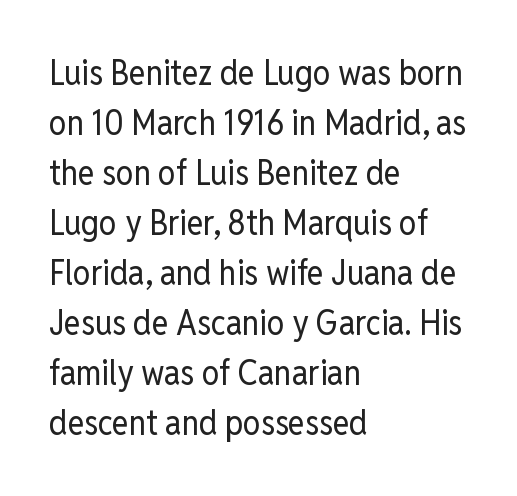
The image shows 35 px regular-weight, condensed sans-serif type, upright; set left-aligned, normal line spacing (1.43x), normal letter spacing, not underlined; low stroke contrast and a medium x-height.
